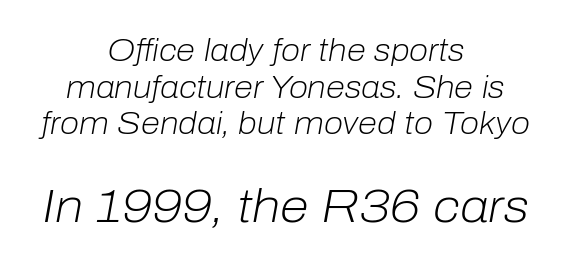
The image shows 47 px light type, italic (leaning right); set centered, line spacing 1.18x, normal letter spacing, not underlined; the second (bottom) block is 1.52x larger; low stroke contrast and a medium x-height.
